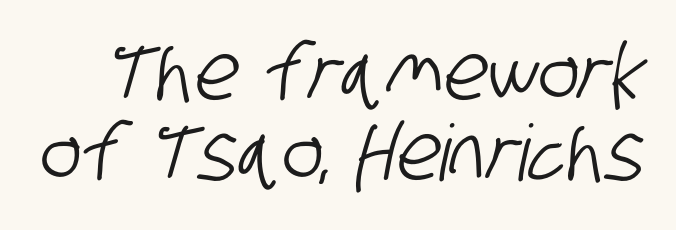
The image shows 78 px condensed sans-serif type; set tight line spacing (1.03x), normal letter spacing, not underlined; low stroke contrast and a large x-height.
